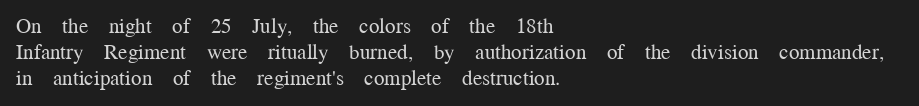
The image shows 21 px text type, upright; set left-aligned, line spacing 1.23x, normal letter spacing, not underlined.
